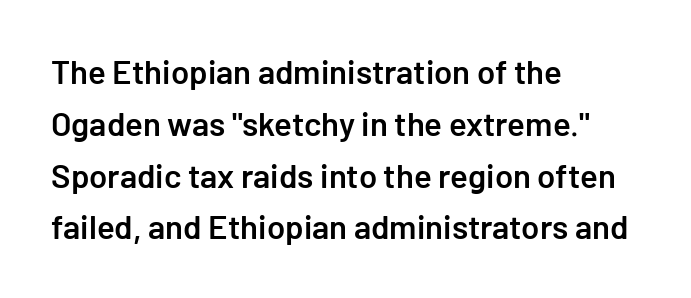
These lines keep a tight, regular rhythm from letter to letter. Observe the absence of serifs on each vertical stroke in this sample. Only glyphs here, with clear space below each row. Each new line begins a customary step beneath the previous one.
